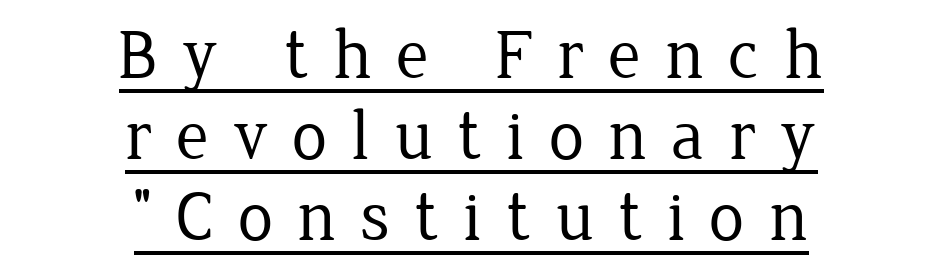
The image shows 71 px regular-weight serif type, upright; set centered, tight line spacing (1.14x), unusually wide letter spacing (+0.34 em), underlined; low stroke contrast and a medium x-height.
